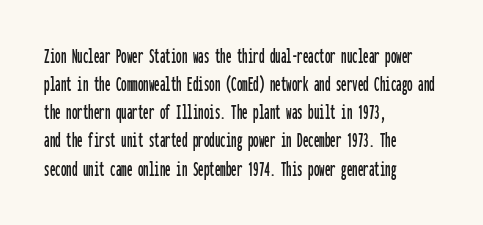
The image shows 22 px text type, upright; set left-aligned, normal line spacing (1.28x), normal letter spacing, not underlined.
